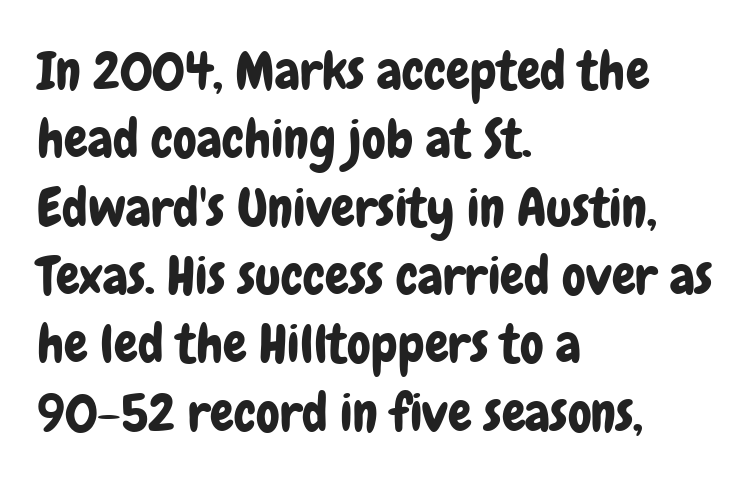
The ragged edge is on the right, which tells us the setting is flush left. Letters rest on an invisible, unmarked baseline. Notice how descenders clear the ascenders below comfortably — that's standard leading. A typesetter would label this face a sans.
